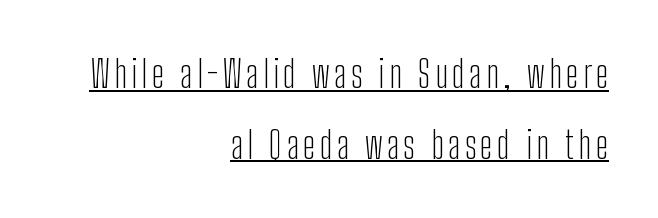
The image shows 38 px light, condensed sans-serif type, upright; set right-aligned, line spacing 1.86x, underlined; low stroke contrast and a medium x-height.
